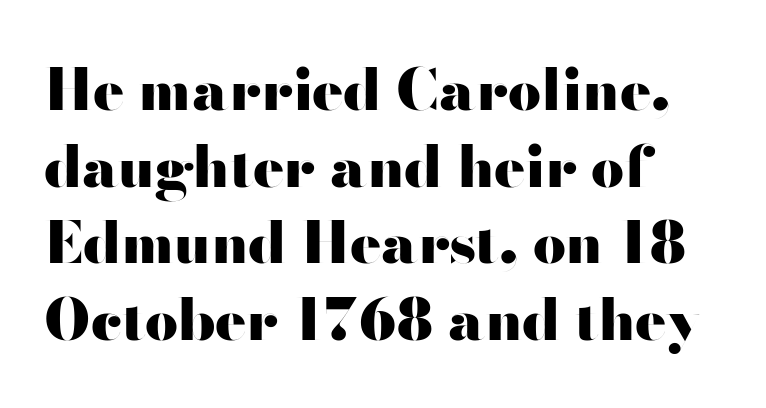
Q: Is the text bold? A: Yes.
Q: Is the text italic (slanted)? A: No, it is upright.
Q: Is the typeface a serif or a sans-serif typeface? A: Serif.
Q: Is the text underlined? A: No.
Q: How is the paragraph aligned? A: Left-aligned.
Q: Is the spacing between letters normal or unusually wide? A: Normal.
Q: Is the spacing between lines tight, normal or loose? A: Normal.
Q: Width (condensed, normal, or wide)? A: Wide.
Q: Stroke contrast? A: High.
Q: x-height? A: Small.
Q: Monospaced? A: No.
